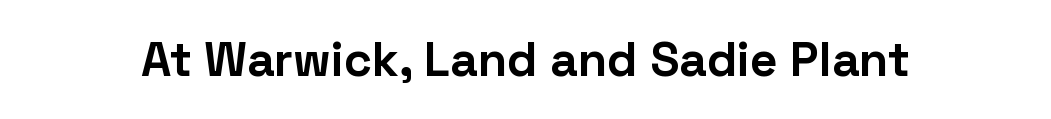
Letterform terminals end flat and unadorned throughout the passage. The gaps between neighbouring characters are ordinary and unremarkable. Each letter keeps its own natural width here, so spacing adapts to shape. Quick note: underline off. Heavy-handed strokes throughout: this text is bold. Posture: straight, roman, zero tilt.
